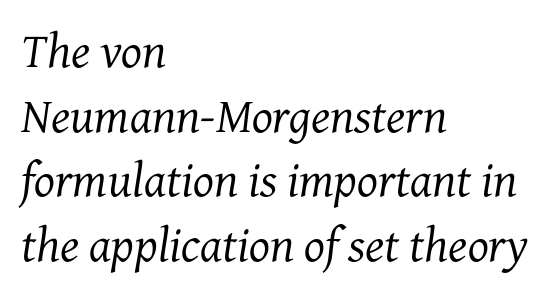
The image shows 49 px regular-weight serif type, italic (leaning right); set left-aligned, normal line spacing (1.32x), normal letter spacing, not underlined; medium stroke contrast and a medium x-height.
